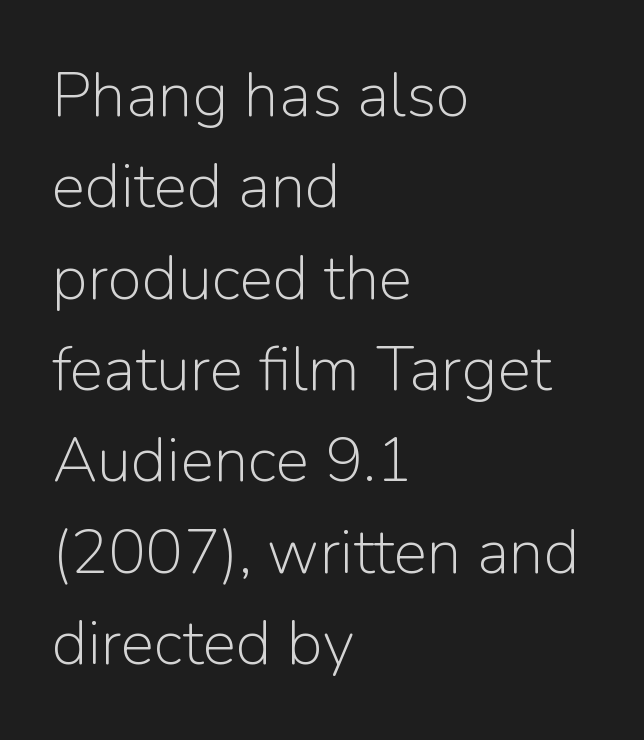
Q: Is the text bold? A: No.
Q: Is the text italic (slanted)? A: No, it is upright.
Q: Is the typeface a serif or a sans-serif typeface? A: Sans-serif.
Q: Is the text underlined? A: No.
Q: How is the paragraph aligned? A: Left-aligned.
Q: Is the spacing between letters normal or unusually wide? A: Normal.
Q: Is the spacing between lines tight, normal or loose? A: Normal.
Q: Width (condensed, normal, or wide)? A: Normal.
Q: Stroke contrast? A: Low.
Q: x-height? A: Medium.
Q: Monospaced? A: No.
